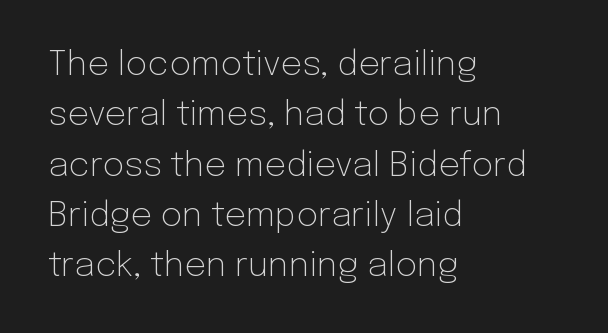
The area under the type is left untouched. Are there feet on the stems? There aren't — it's a sans. The lines in this sample share a left origin and differ only in where they stop. Vertically, the passage feels balanced, rows spaced as you'd expect.
